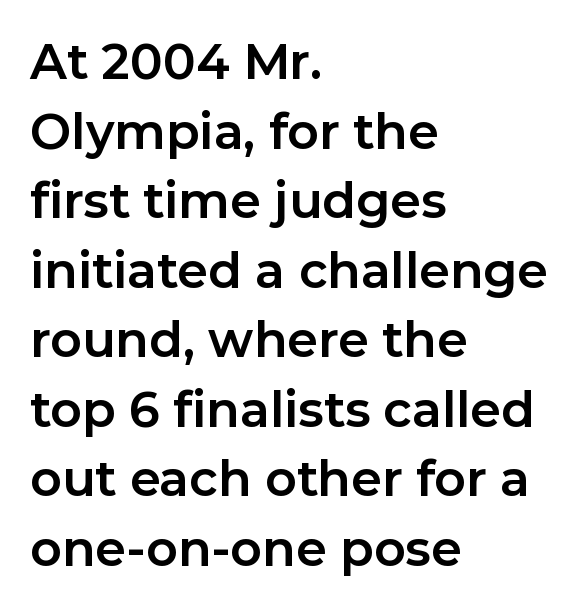
The image shows 49 px bold sans-serif type, upright; set left-aligned, normal line spacing (1.42x), normal letter spacing, not underlined; low stroke contrast and a medium x-height.
